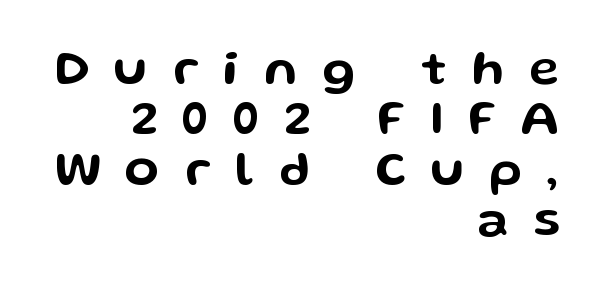
Tightly led — the rows are bunched. The typeface chosen for these lines omits serifs. When letters stand straight like this, we call the style roman or upright. The lines in this sample share a right terminus and differ only in where they begin. Any mark beneath the type? The region is blank. Loose tracking; the words dissolve into strings of separated letters.
